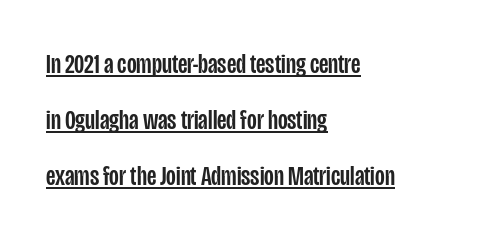
The image shows 28 px condensed sans-serif type, upright; set left-aligned, loose line spacing (2.0x), normal letter spacing, underlined; low stroke contrast and a large x-height.
